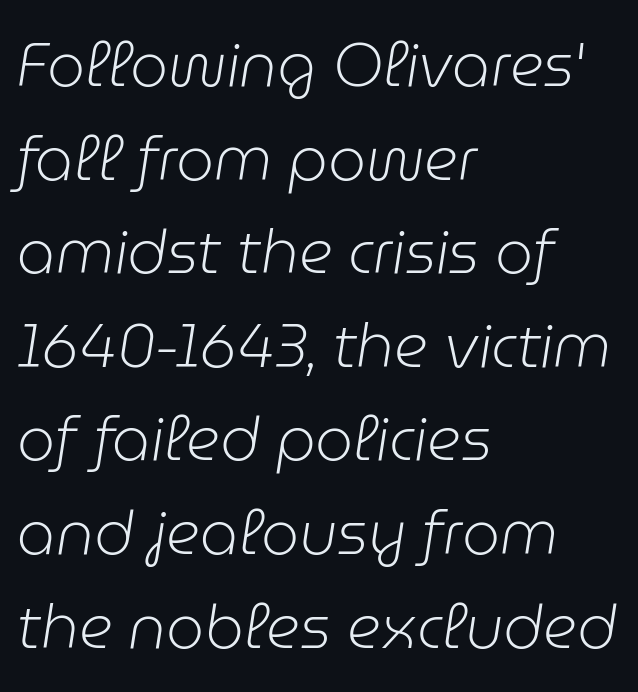
Rows of type keep a routine distance in the vertical direction. Words appear dense and cohesive because spacing is normal. Varying glyph widths throughout — classic text-font behaviour. The letterforms sit at book weight or below. The compositor pushed each line to the left boundary.
